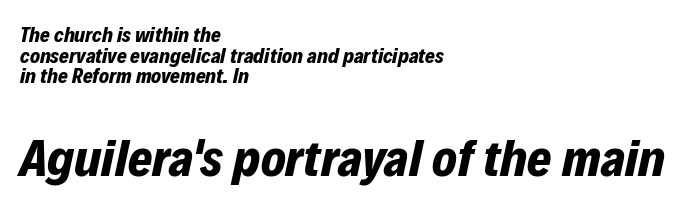
Q: Is the text bold? A: Yes.
Q: Is the text italic (slanted)? A: Yes, it leans right by about 12 degrees.
Q: Is the text underlined? A: No.
Q: How is the paragraph aligned? A: Left-aligned.
Q: Is the spacing between letters normal or unusually wide? A: Normal.
Q: Is the spacing between lines tight, normal or loose? A: Tight.
Q: Which block of text is set in a larger size, the first (top) or the second (bottom)? A: The second (bottom) one.
Q: Width (condensed, normal, or wide)? A: Normal.
Q: Stroke contrast? A: Low.
Q: x-height? A: Medium.
Q: Monospaced? A: No.
